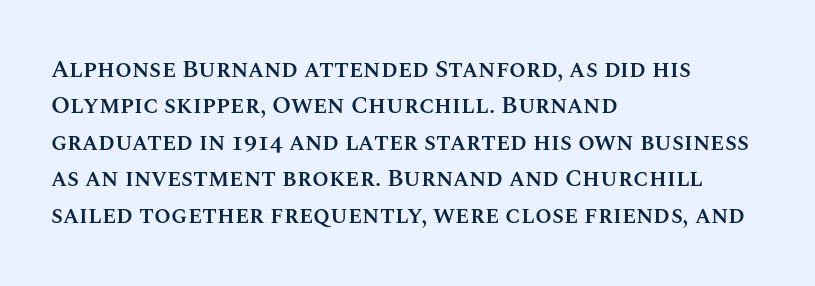
Q: Is the text bold? A: Semi-bold.
Q: Is the text italic (slanted)? A: No, it is upright.
Q: Is the text underlined? A: No.
Q: How is the paragraph aligned? A: Left-aligned.
Q: Is the spacing between letters normal or unusually wide? A: Normal.
Q: Is the spacing between lines tight, normal or loose? A: Normal.
